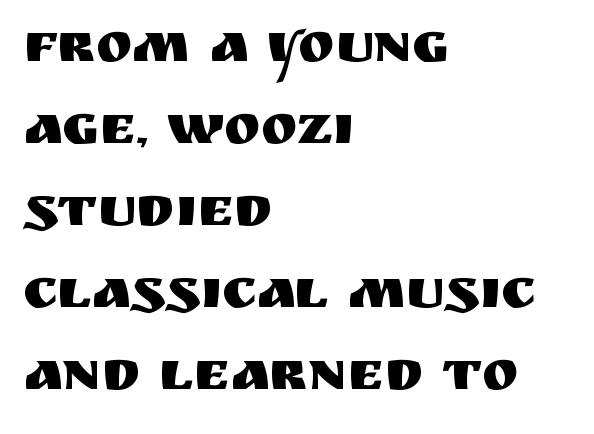
Q: Is the text italic (slanted)? A: No, it is upright.
Q: Is the typeface a serif or a sans-serif typeface? A: Sans-serif.
Q: Is the text underlined? A: No.
Q: How is the paragraph aligned? A: Left-aligned.
Q: Is the spacing between letters normal or unusually wide? A: Normal.
Q: Is the spacing between lines tight, normal or loose? A: Normal.
Q: Width (condensed, normal, or wide)? A: Normal.
Q: Stroke contrast? A: Medium.
Q: x-height? A: Large.
Q: Monospaced? A: No.
